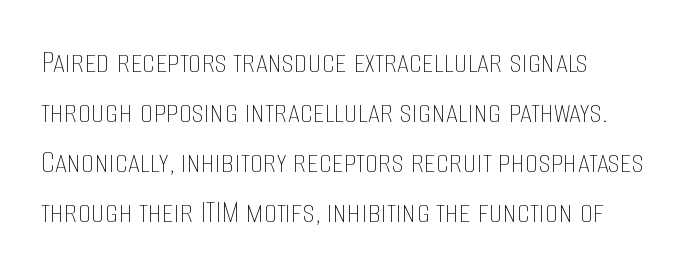
The image shows 34 px thin, condensed type, upright; set normal line spacing (1.47x), normal letter spacing, not underlined; low stroke contrast and a large x-height.
